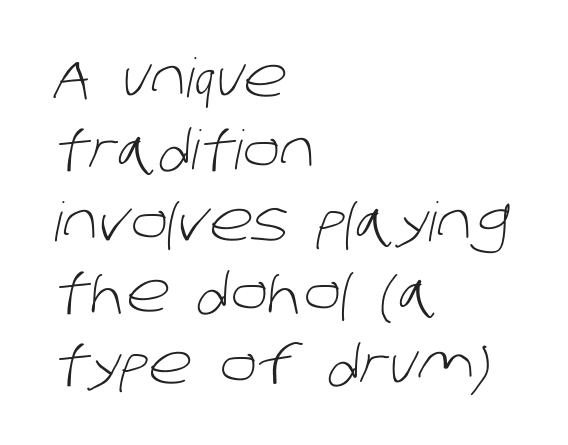
The image shows 54 px light sans-serif type; set left-aligned, normal line spacing (1.33x), normal letter spacing, not underlined; low stroke contrast and a large x-height.
